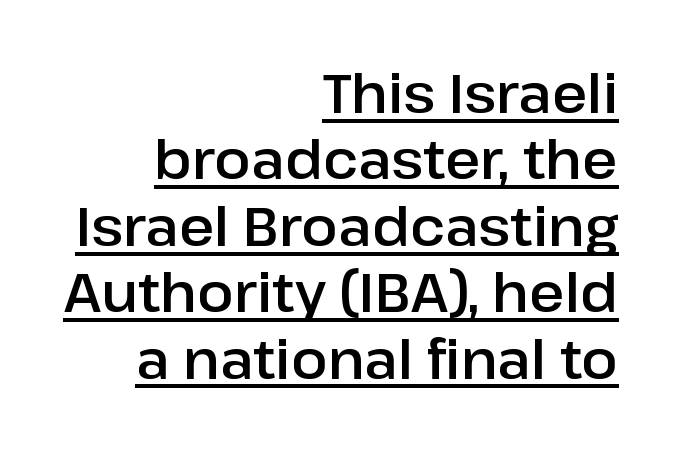
Q: Is the text italic (slanted)? A: No, it is upright.
Q: Is the typeface a serif or a sans-serif typeface? A: Sans-serif.
Q: Is the text underlined? A: Yes.
Q: How is the paragraph aligned? A: Right-aligned.
Q: Is the spacing between letters normal or unusually wide? A: Normal.
Q: Width (condensed, normal, or wide)? A: Normal.
Q: Stroke contrast? A: Low.
Q: x-height? A: Medium.
Q: Monospaced? A: No.
